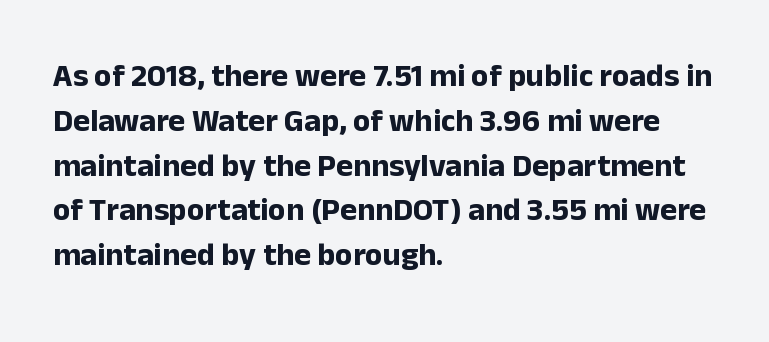
Q: Is the text bold? A: Yes.
Q: Is the text italic (slanted)? A: No, it is upright.
Q: Is the typeface a serif or a sans-serif typeface? A: Sans-serif.
Q: Is the text underlined? A: No.
Q: How is the paragraph aligned? A: Left-aligned.
Q: Is the spacing between letters normal or unusually wide? A: Normal.
Q: Is the spacing between lines tight, normal or loose? A: Normal.
Q: Width (condensed, normal, or wide)? A: Normal.
Q: Stroke contrast? A: Low.
Q: x-height? A: Medium.
Q: Monospaced? A: No.
